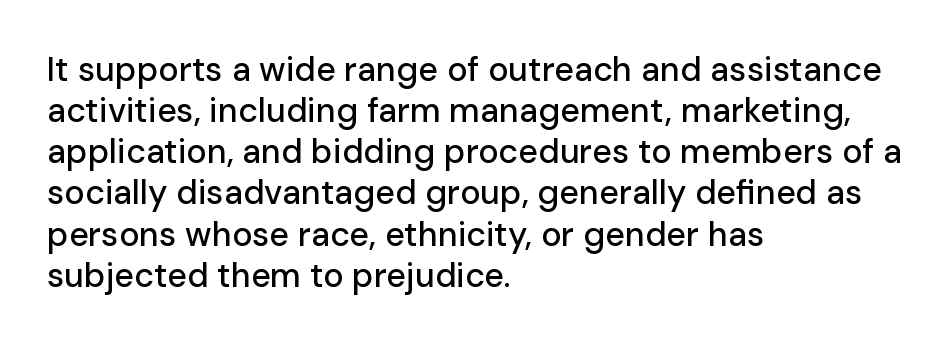
{"serif": "no", "italic": "no", "width": "normal", "stroke_contrast": "low", "x_height": "medium", "monospaced": "no", "underline": "no", "align": "left", "line_spacing_ratio": 1.21, "letter_spacing": "normal", "letter_spacing_em": 0.0, "glyph_px": 34}
